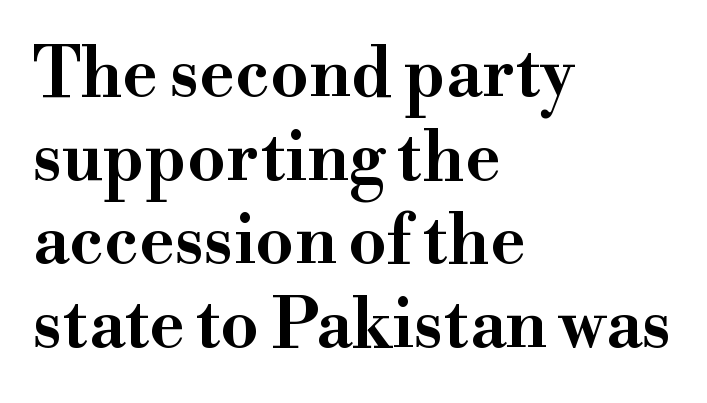
The image shows 68 px wide serif type, upright; set left-aligned, line spacing 1.23x, normal letter spacing, not underlined; high stroke contrast and a small x-height.
